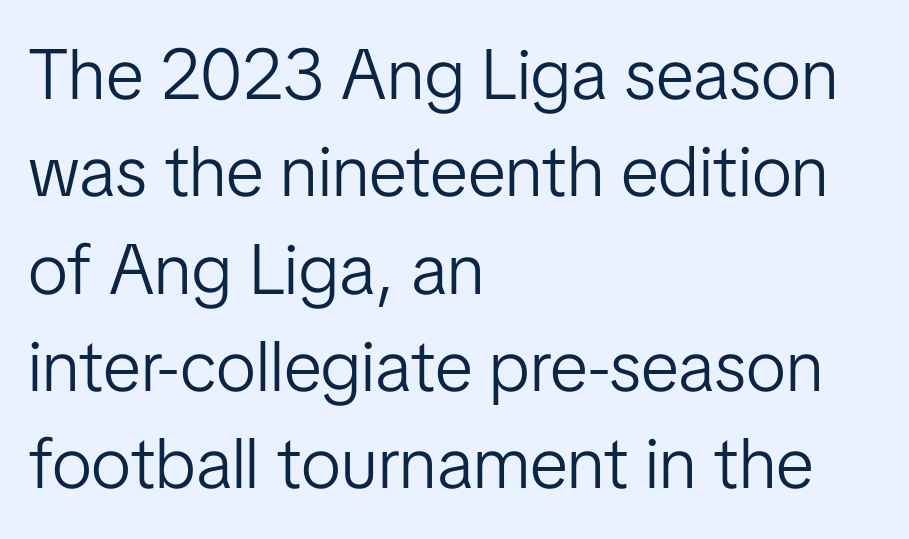
{"serif": "no", "italic": "no", "bold": "no", "weight": "light", "width": "normal", "stroke_contrast": "low", "x_height": "medium", "monospaced": "no", "underline": "no", "align": "left", "line_spacing": "normal", "line_spacing_ratio": 1.37, "letter_spacing": "normal", "letter_spacing_em": 0.0, "glyph_px": 71}
